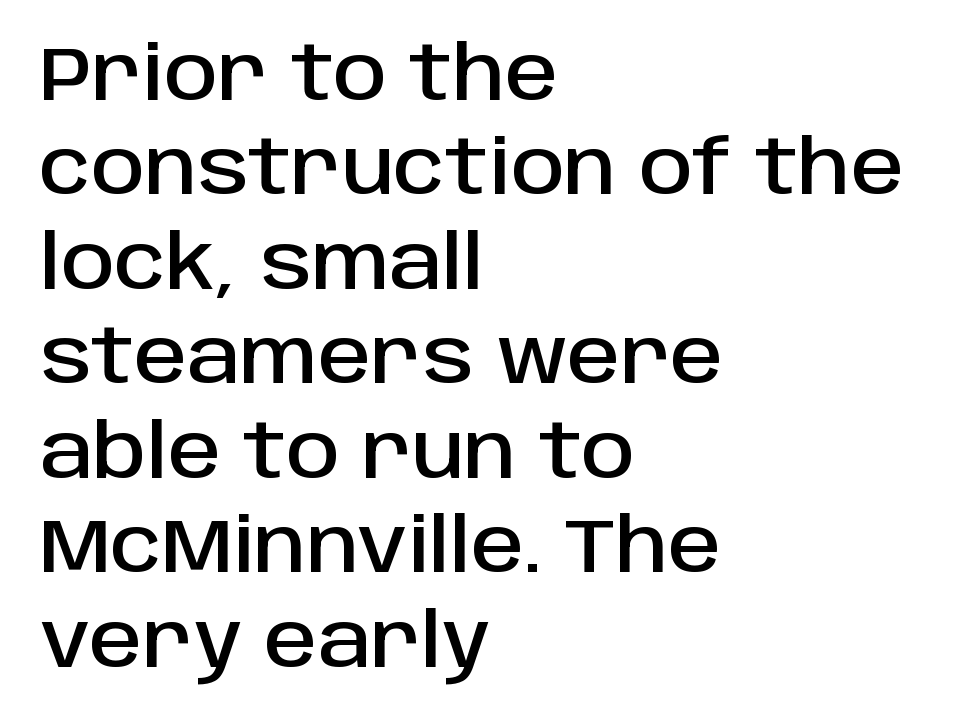
Observe the ordinary spacing: letters are neighbours, not strangers. Just letters on the line, the space beneath them empty. Regular leading. The type sits square on the baseline with zero lean. Think of a printed novel: that variable character pitch is what you see here. Observe the absence of serifs on each vertical stroke in this sample.
